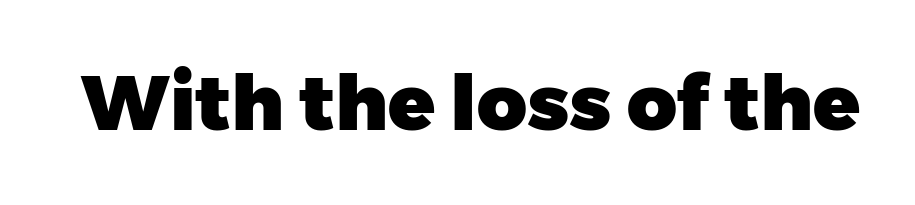
Do the letters lean? They stand straight. Serifs: no, the terminals of the letterforms are clean. The words here are not underlined. The glyphs have the mass of a bold cut. Varying glyph widths throughout — classic text-font behaviour. Observe the ordinary spacing: letters are neighbours, not strangers.
